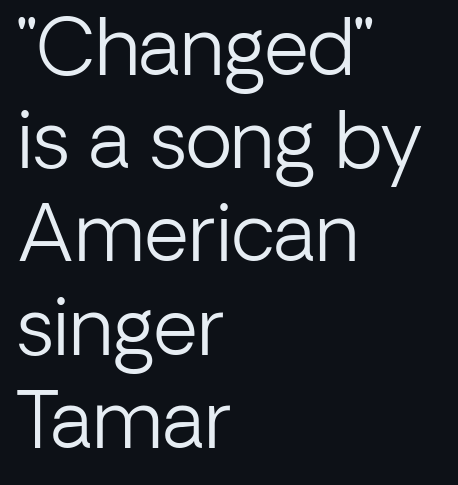
{"serif": "no", "italic": "no", "bold": "no", "weight": "light", "width": "normal", "stroke_contrast": "low", "x_height": "medium", "monospaced": "no", "underline": "no", "align": "left", "line_spacing_ratio": 1.21, "letter_spacing": "normal", "letter_spacing_em": 0.0, "glyph_px": 77}
